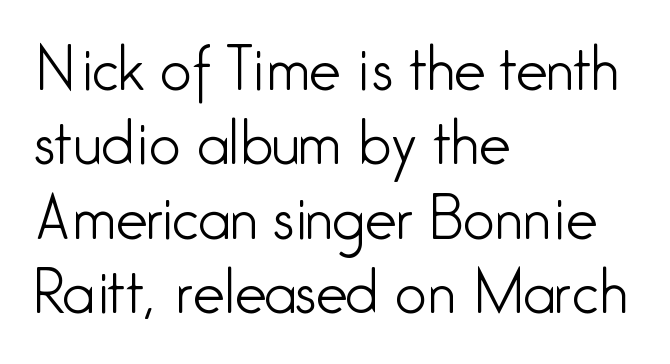
Q: Is the text bold? A: No.
Q: Is the text italic (slanted)? A: No, it is upright.
Q: Is the typeface a serif or a sans-serif typeface? A: Sans-serif.
Q: Is the text underlined? A: No.
Q: How is the paragraph aligned? A: Left-aligned.
Q: Is the spacing between letters normal or unusually wide? A: Normal.
Q: Is the spacing between lines tight, normal or loose? A: Normal.
Q: Width (condensed, normal, or wide)? A: Condensed.
Q: Stroke contrast? A: Low.
Q: x-height? A: Medium.
Q: Monospaced? A: No.
